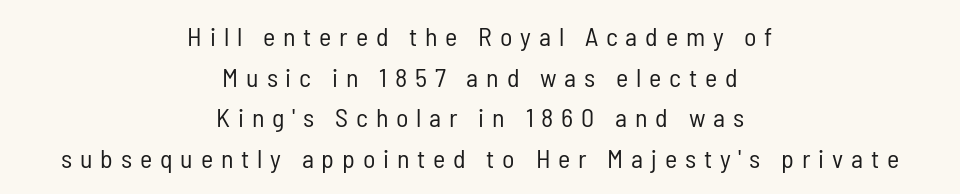
Stroke mass is kept to a normal reading level or below. Unmarked baselines from the first word to the last. Leading matches the norm, producing a regular column. Every stem runs plumb, perpendicular to the baseline. Substantial extra tracking has been applied to these lines.
